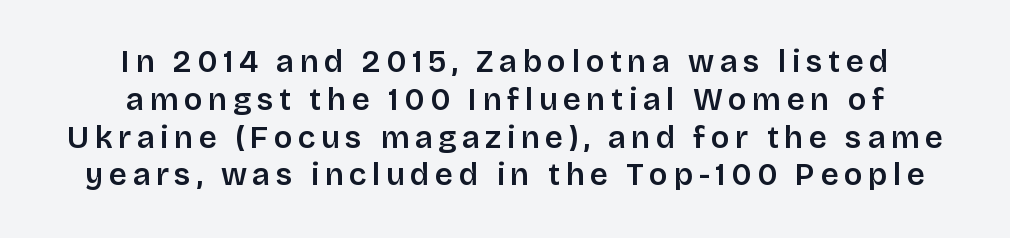
Q: Is the text italic (slanted)? A: No, it is upright.
Q: Is the typeface a serif or a sans-serif typeface? A: Sans-serif.
Q: Is the text underlined? A: No.
Q: How is the paragraph aligned? A: Centered.
Q: Width (condensed, normal, or wide)? A: Normal.
Q: Stroke contrast? A: Low.
Q: x-height? A: Large.
Q: Monospaced? A: No.
